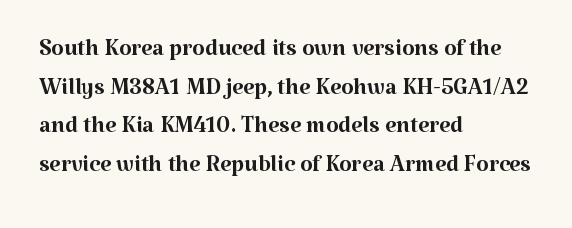
The image shows 32 px regular-weight serif type, upright; set left-aligned, line spacing 1.21x, normal letter spacing, not underlined; medium stroke contrast and a medium x-height.
